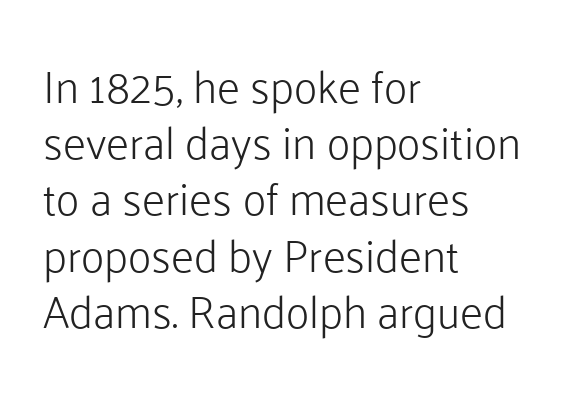
{"serif": "no", "italic": "no", "bold": "no", "weight": "light", "width": "normal", "stroke_contrast": "low", "x_height": "medium", "monospaced": "no", "underline": "no", "align": "left", "line_spacing": "normal", "line_spacing_ratio": 1.25, "letter_spacing": "normal", "letter_spacing_em": 0.0, "glyph_px": 45}
